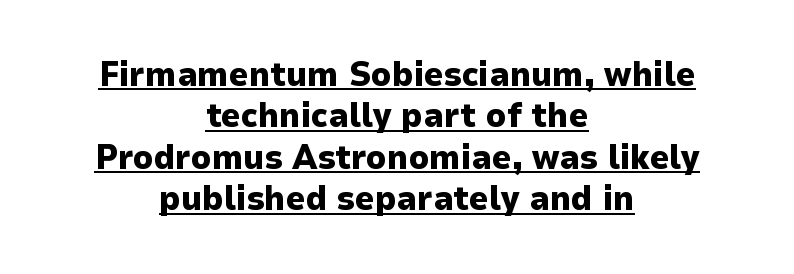
The passage shown is typed in a proportional face where columns would drift. The glyphs are accompanied by a horizontal stroke just below them. These words are printed bold, with thick strokes throughout. You can tell from the bare stems that sans-serif type was used. Italic? Not at all — the glyphs are vertical.
